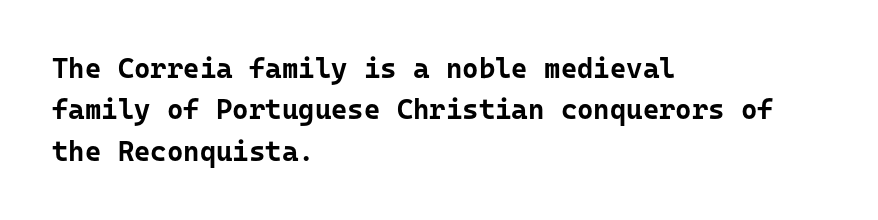
The strokes are fattened all the way to bold. Unlike a traditional serif, this face leaves its strokes unadorned. Decoration check: the copy has no underline. These lines are set flush left with a ragged right edge. A roman cut, with each character standing at attention. Interline gaps are of average width in this sample.
